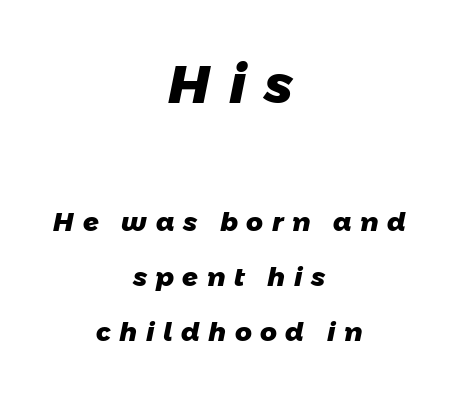
This rendering employs a face without finishing strokes, i.e., a sans-serif. A student would call this center alignment; a typographer would say set centered. The passage shown stacks its lines with a broad gap. You could not count columns in this text — the font is proportionally spaced.
